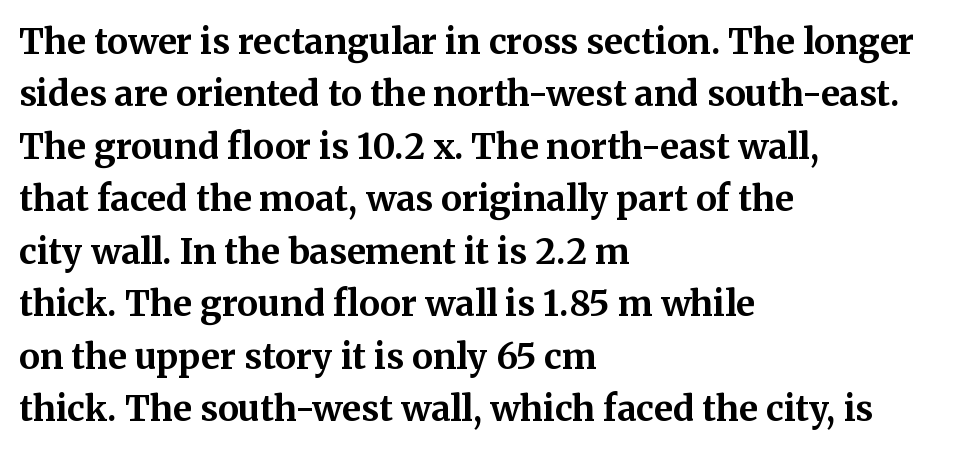
Compared with a centered layout, this one pins lines to the left instead. The font family rendered here belongs to the serif group. In terms of leading, this rendering sits right in the middle. Caption: standard tracking, unaltered. Each letter keeps its own natural width here, so spacing adapts to shape. Caption: bold face, heavy strokes.
